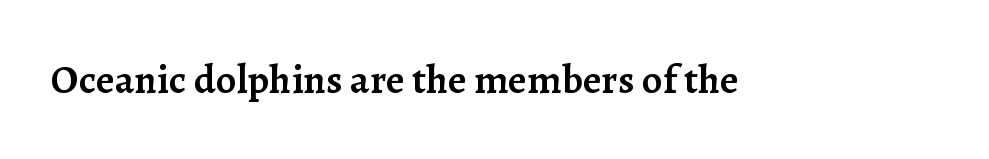
Spacing verdict: proportional, widths tailored to each character. The letterforms sit shoulder to shoulder at normal distance. Semibold letterforms, between regular and bold. Check under the words: just untouched page.
